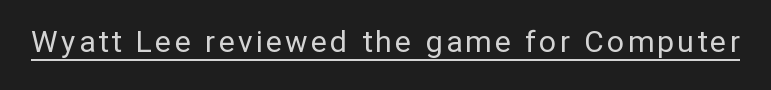
Q: Is the text bold? A: No.
Q: Is the text italic (slanted)? A: No, it is upright.
Q: Is the typeface a serif or a sans-serif typeface? A: Sans-serif.
Q: Is the text underlined? A: Yes.
Q: Width (condensed, normal, or wide)? A: Normal.
Q: Stroke contrast? A: Low.
Q: x-height? A: Medium.
Q: Monospaced? A: No.
